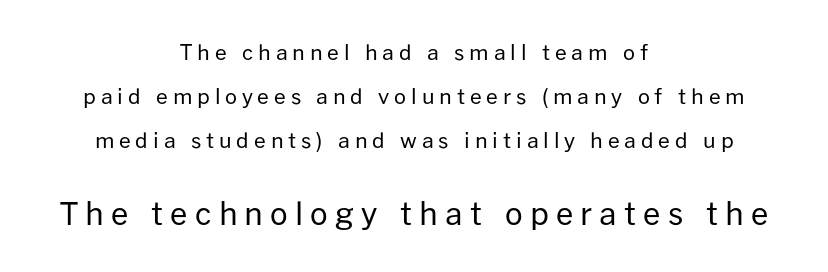
{"serif": "no", "italic": "no", "bold": "no", "weight": "regular", "width": "normal", "stroke_contrast": "low", "x_height": "medium", "monospaced": "no", "underline": "no", "align": "center", "line_spacing": "loose", "line_spacing_ratio": 2.09, "letter_spacing": "wide", "letter_spacing_em": 0.23, "larger_block": "second", "size_ratio": 1.48, "glyph_px": 31}
